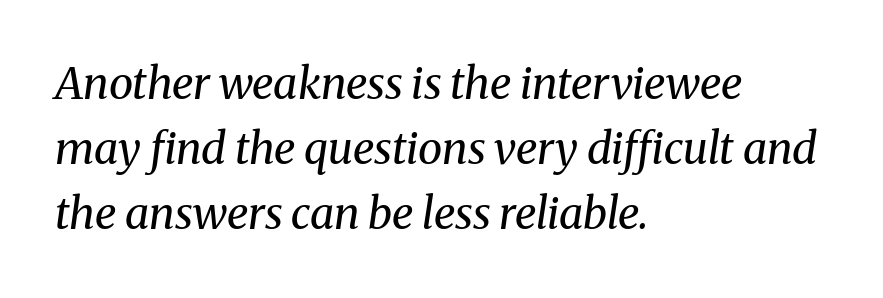
The image shows 44 px regular-weight serif type, italic (leaning right); set left-aligned, normal line spacing (1.48x), normal letter spacing, not underlined; medium stroke contrast and a medium x-height.
